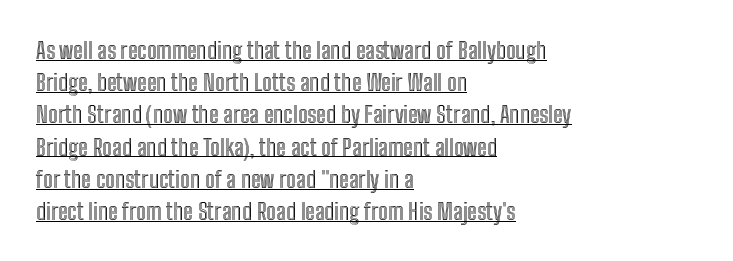
Q: Is the text italic (slanted)? A: No, it is upright.
Q: Is the text underlined? A: Yes.
Q: How is the paragraph aligned? A: Left-aligned.
Q: Is the spacing between letters normal or unusually wide? A: Normal.
Q: Is the spacing between lines tight, normal or loose? A: Normal.
